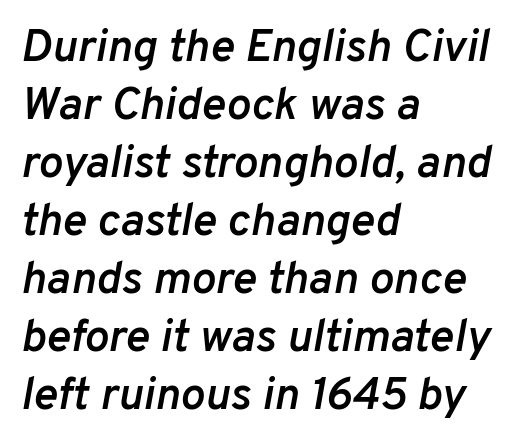
The compositor pushed each line to the left boundary. Only glyphs here, with clear space below each row. Is the letter spacing exaggerated? No — it looks like the ordinary default. Interline gaps are of average width in this sample. Proportional: the letters do not fall into vertical columns. Observe the lean: these are italic letterforms.
